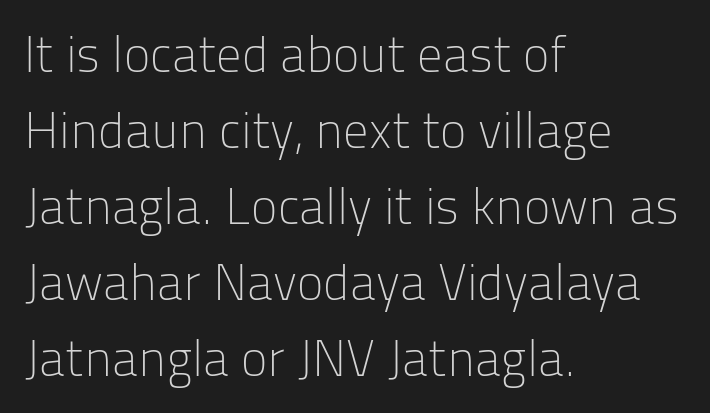
Q: Is the text bold? A: No.
Q: Is the text italic (slanted)? A: No, it is upright.
Q: Is the typeface a serif or a sans-serif typeface? A: Sans-serif.
Q: Is the text underlined? A: No.
Q: How is the paragraph aligned? A: Left-aligned.
Q: Is the spacing between letters normal or unusually wide? A: Normal.
Q: Is the spacing between lines tight, normal or loose? A: Normal.
Q: Width (condensed, normal, or wide)? A: Normal.
Q: Stroke contrast? A: Low.
Q: x-height? A: Medium.
Q: Monospaced? A: No.
